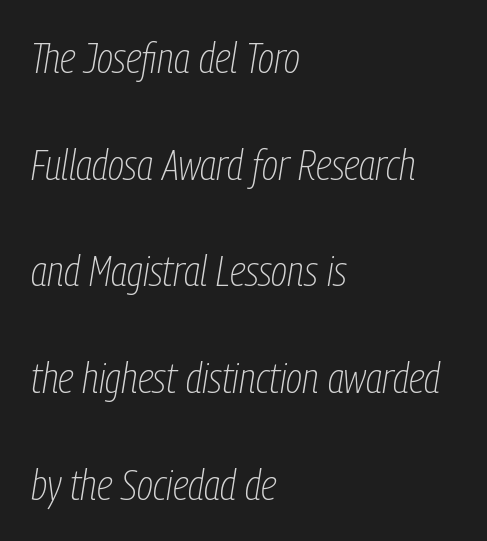
Q: Is the text bold? A: No.
Q: Is the text italic (slanted)? A: Yes, it leans right by about 9 degrees.
Q: Is the text underlined? A: No.
Q: How is the paragraph aligned? A: Left-aligned.
Q: Is the spacing between letters normal or unusually wide? A: Normal.
Q: Is the spacing between lines tight, normal or loose? A: Loose.
Q: Width (condensed, normal, or wide)? A: Condensed.
Q: Stroke contrast? A: Low.
Q: x-height? A: Medium.
Q: Monospaced? A: No.
